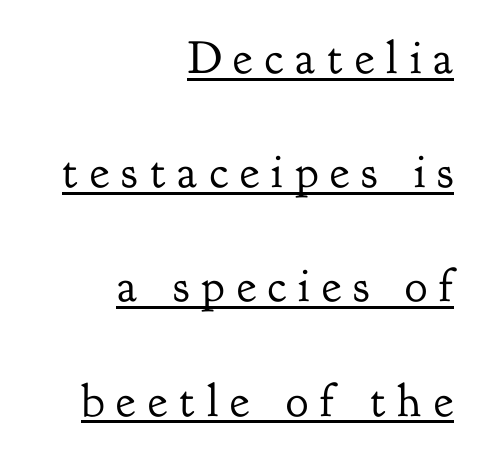
The image shows 47 px regular-weight serif type, upright; set right-aligned, loose line spacing (2.43x), unusually wide letter spacing (+0.26 em), underlined; low stroke contrast and a small x-height.
